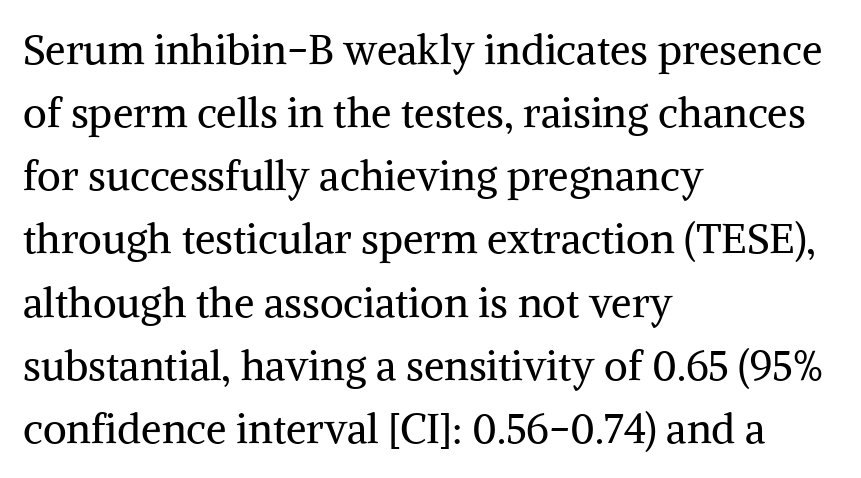
{"serif": "yes", "italic": "no", "bold": "no", "weight": "regular", "width": "normal", "stroke_contrast": "medium", "x_height": "medium", "monospaced": "no", "underline": "no", "align": "left", "line_spacing": "normal", "line_spacing_ratio": 1.54, "letter_spacing": "normal", "letter_spacing_em": 0.0, "glyph_px": 41}
